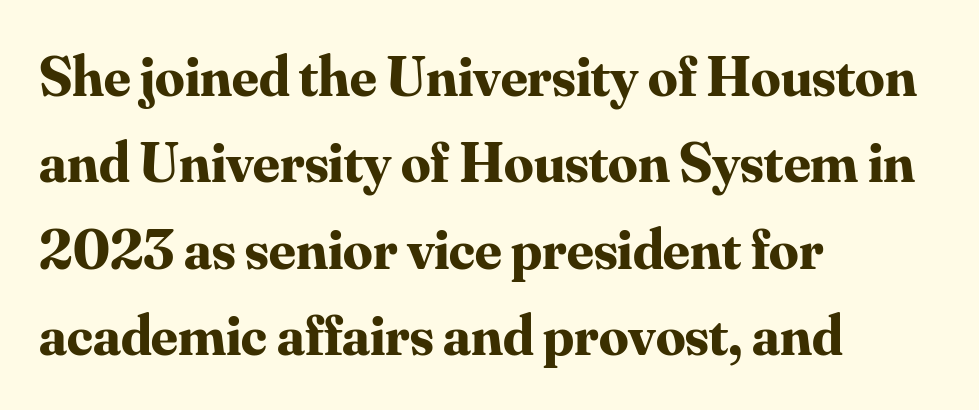
The image shows 58 px bold serif type, upright; set left-aligned, normal line spacing (1.49x), normal letter spacing, not underlined; medium stroke contrast and a small x-height.
